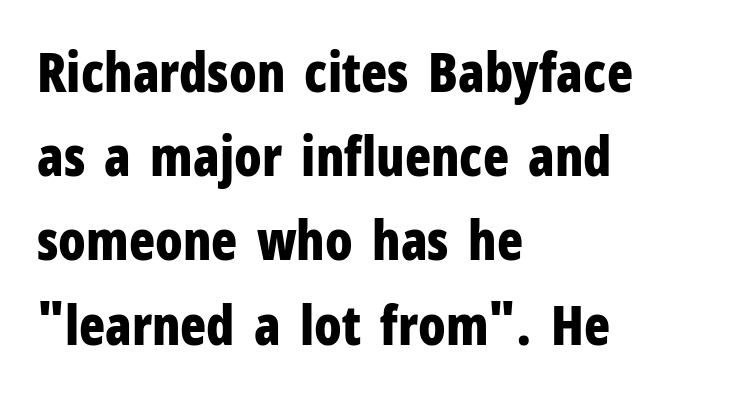
{"serif": "no", "italic": "no", "bold": "yes", "weight": "bold", "width": "condensed", "stroke_contrast": "low", "x_height": "medium", "monospaced": "no", "underline": "no", "align": "left", "line_spacing": "normal", "line_spacing_ratio": 1.56, "letter_spacing": "normal", "letter_spacing_em": 0.0, "glyph_px": 54}
